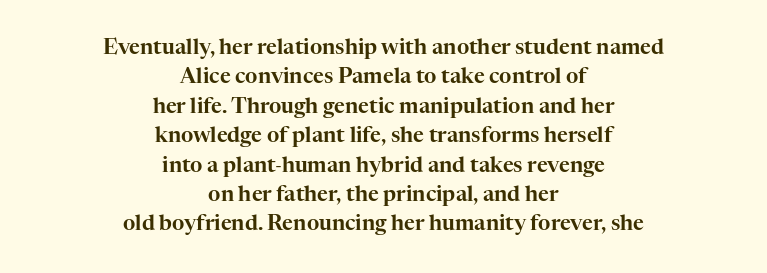
Q: Is the text italic (slanted)? A: No, it is upright.
Q: Is the text underlined? A: No.
Q: How is the paragraph aligned? A: Centered.
Q: Is the spacing between letters normal or unusually wide? A: Normal.
Q: Is the spacing between lines tight, normal or loose? A: Normal.
